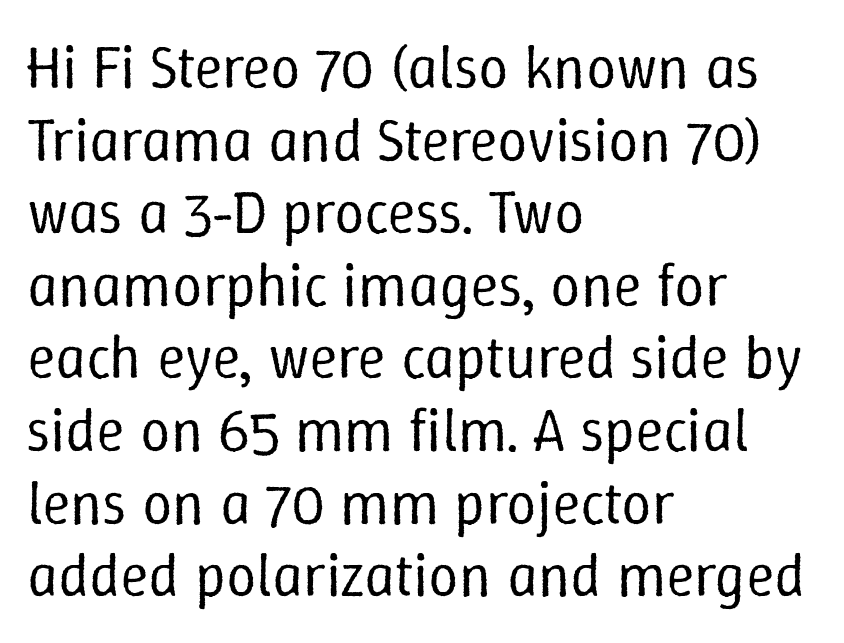
The image shows 60 px regular-weight type, upright; set left-aligned, line spacing 1.21x, normal letter spacing, not underlined; low stroke contrast and a medium x-height.
